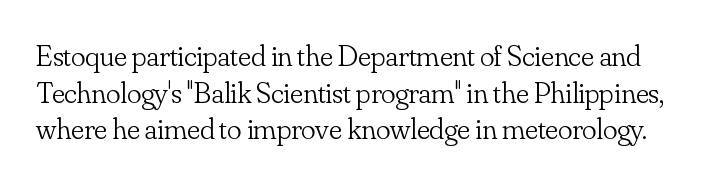
The image shows 30 px light serif type, upright; set line spacing 1.22x, normal letter spacing, not underlined; low stroke contrast and a small x-height.
